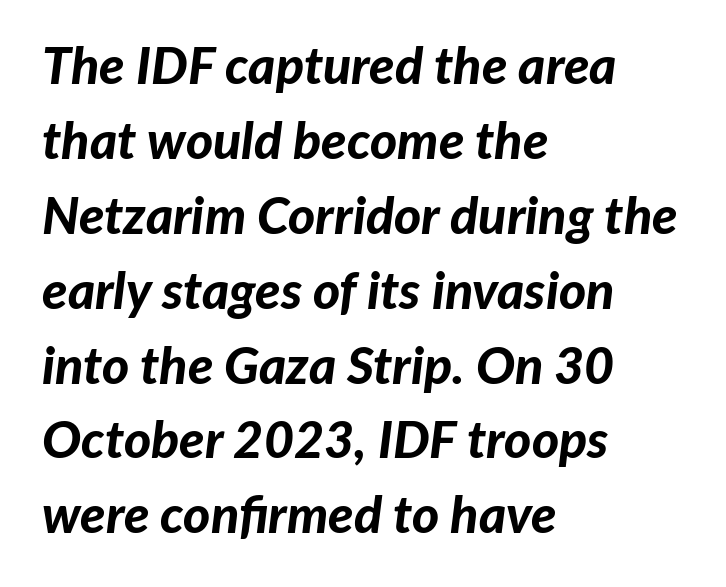
{"italic": "yes", "lean": "right", "slant_degrees": 7, "bold": "yes", "weight": "bold", "width": "normal", "stroke_contrast": "low", "x_height": "medium", "monospaced": "no", "underline": "no", "align": "left", "line_spacing": "normal", "line_spacing_ratio": 1.44, "letter_spacing": "normal", "letter_spacing_em": 0.0, "glyph_px": 52}
